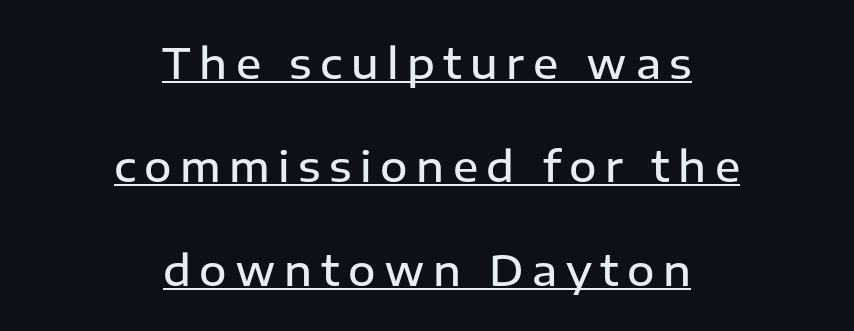
Quick note: not italic, upright. Character widths vary here, with narrow letters taking less room than wide ones. Type style note: lacks serifs. A continuous stroke trails under the words, as in a hyperlink. Summary of weight: moderately heavy, a semibold. Each word looks stretched out because of the extra space between its letters.
